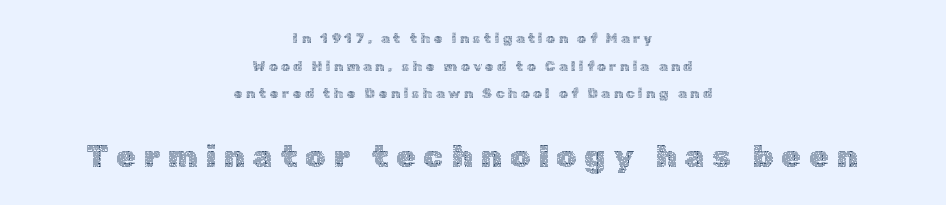
Q: Is the text bold? A: No.
Q: Is the text italic (slanted)? A: No, it is upright.
Q: Is the text underlined? A: No.
Q: How is the paragraph aligned? A: Centered.
Q: Is the spacing between letters normal or unusually wide? A: Unusually wide.
Q: Is the spacing between lines tight, normal or loose? A: Loose.
Q: Which block of text is set in a larger size, the first (top) or the second (bottom)? A: The second (bottom) one.
Q: Width (condensed, normal, or wide)? A: Normal.
Q: x-height? A: Medium.
Q: Monospaced? A: No.
